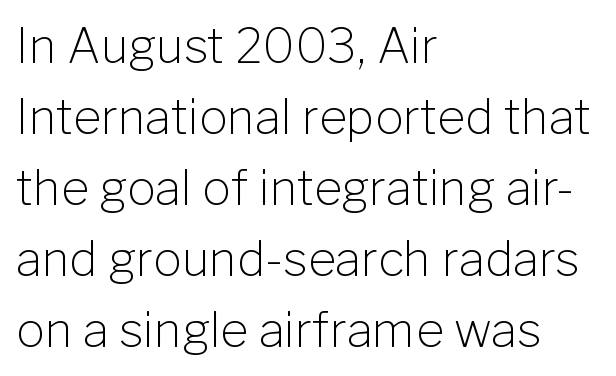
These lines are composed in type without serifs. Character widths vary here, with narrow letters taking less room than wide ones. A bare baseline throughout the passage. No heavy texture on the line: the type isn't bold.
